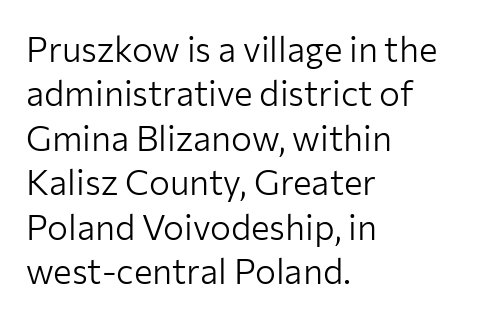
The area under the type is left untouched. Students, note that the glyphs here touch the page at normal intervals. Letterform terminals end flat and unadorned throughout the passage. Upright lettering throughout.
